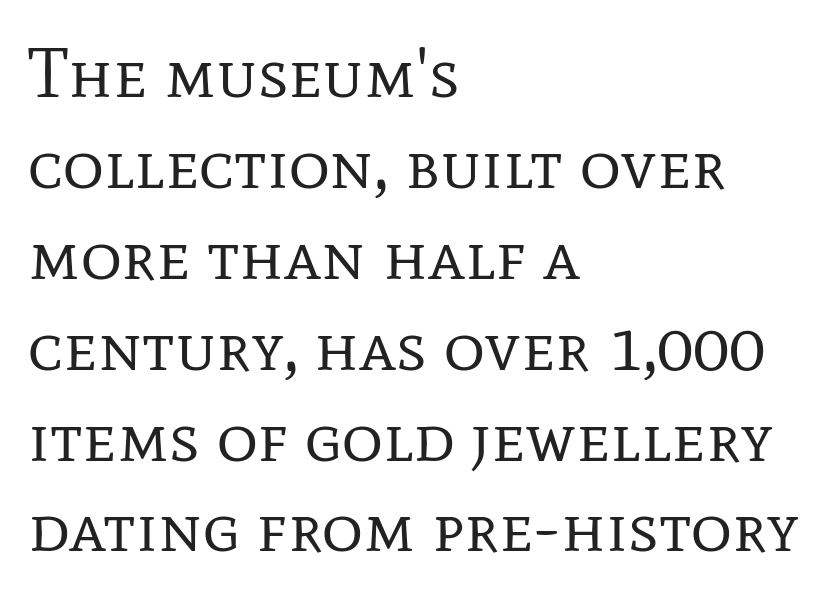
{"serif": "yes", "italic": "no", "bold": "no", "weight": "regular", "width": "normal", "stroke_contrast": "low", "x_height": "medium", "monospaced": "no", "underline": "no", "align": "left", "line_spacing": "normal", "line_spacing_ratio": 1.28, "letter_spacing": "normal", "letter_spacing_em": 0.0, "glyph_px": 71}
